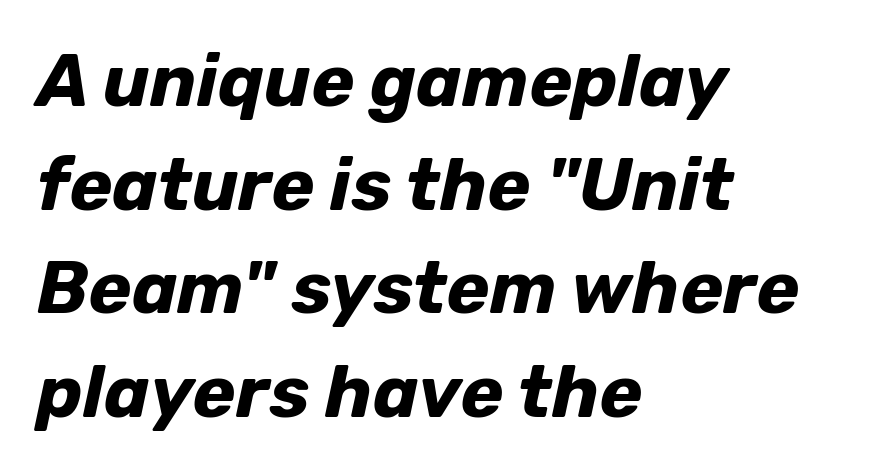
Q: Is the text bold? A: Yes.
Q: Is the text italic (slanted)? A: Yes, it leans right by about 12 degrees.
Q: Is the text underlined? A: No.
Q: How is the paragraph aligned? A: Left-aligned.
Q: Is the spacing between letters normal or unusually wide? A: Normal.
Q: Is the spacing between lines tight, normal or loose? A: Normal.
Q: Width (condensed, normal, or wide)? A: Normal.
Q: Stroke contrast? A: Low.
Q: x-height? A: Medium.
Q: Monospaced? A: No.
